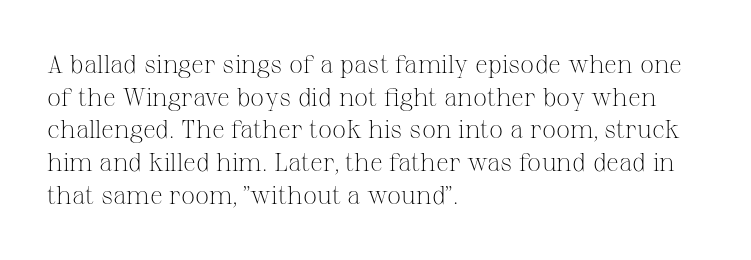
{"italic": "no", "bold": "no", "underline": "no", "align": "left", "line_spacing": "normal", "line_spacing_ratio": 1.31, "letter_spacing": "normal", "letter_spacing_em": 0.0, "glyph_px": 25}
